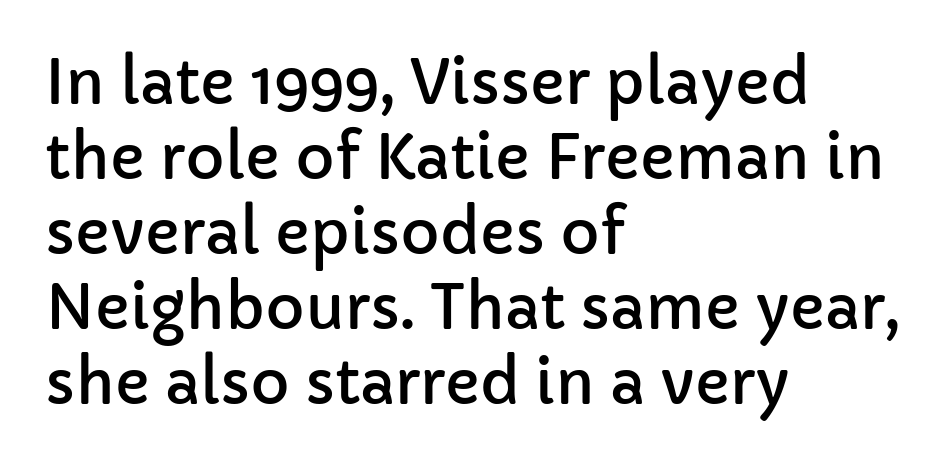
The line-height multiplier appears to be the usual default. Spacing verdict: proportional, widths tailored to each character. Every row of glyphs begins at an identical x-position on the left. These lines were composed using upright roman letters. The type is set solid horizontally, with unmodified tracking.
